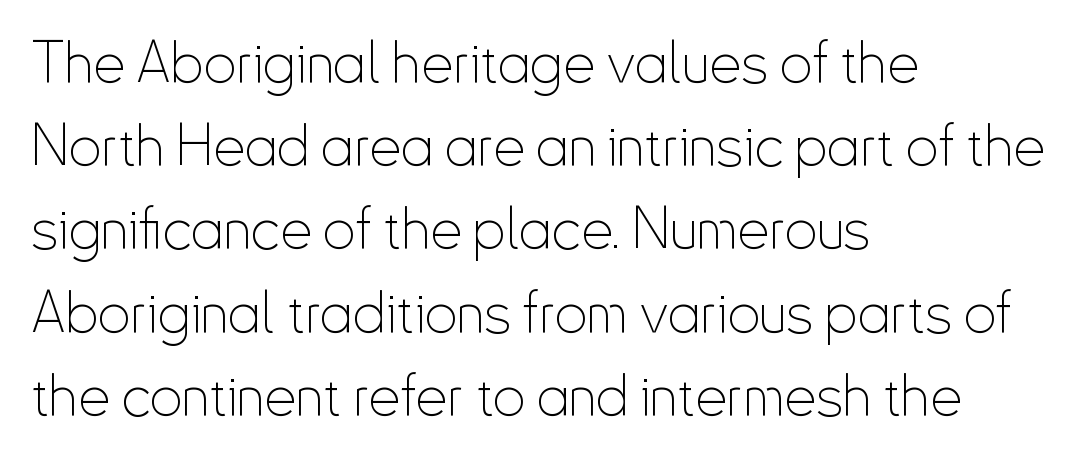
Q: Is the text bold? A: No.
Q: Is the text italic (slanted)? A: No, it is upright.
Q: Is the typeface a serif or a sans-serif typeface? A: Sans-serif.
Q: Is the text underlined? A: No.
Q: How is the paragraph aligned? A: Left-aligned.
Q: Is the spacing between letters normal or unusually wide? A: Normal.
Q: Is the spacing between lines tight, normal or loose? A: Normal.
Q: Width (condensed, normal, or wide)? A: Condensed.
Q: Stroke contrast? A: Low.
Q: x-height? A: Small.
Q: Monospaced? A: No.
